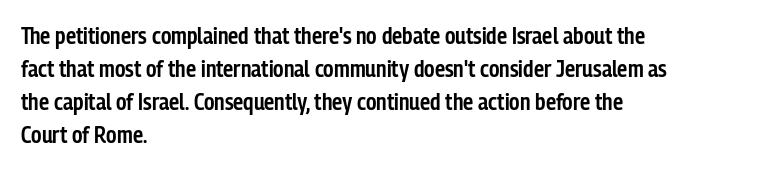
The space beneath each line is pristine and unruled. This rendering leaves character spacing at its baseline value. Designer's note — italics off, roman on. Leftover space on each line is placed entirely after the last word.
